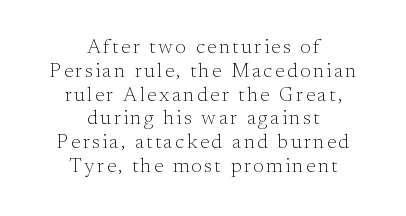
The image shows 20 px text type, upright; set centered, line spacing 1.19x, not underlined.
